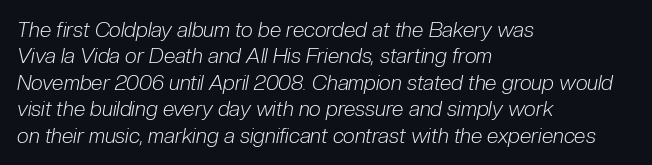
Between one letter and the next there's only the usual sliver of space. Caption: face not bold, strokes unweighted. The words here are not underlined. Where is the straight margin? On the left. The letters are slanted; this is an italic face. Regarding leading, the lines here are spaced in the standard way.
